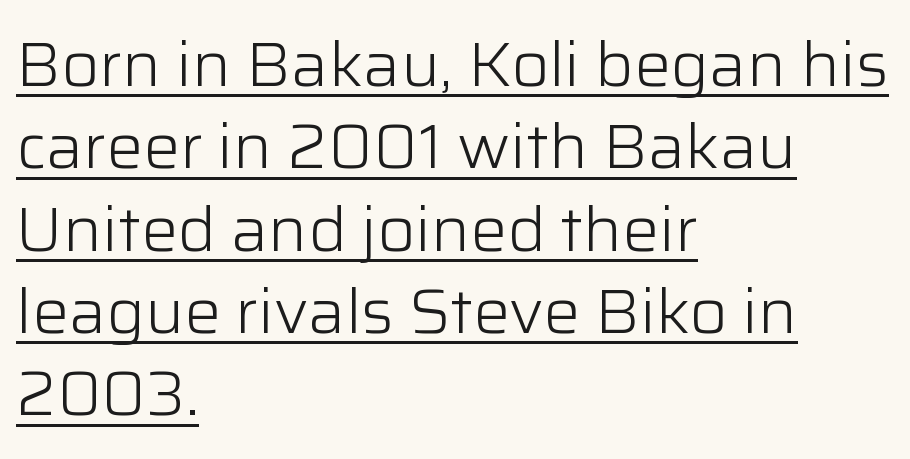
The image shows 61 px light sans-serif type, upright; set left-aligned, normal line spacing (1.35x), normal letter spacing, underlined; low stroke contrast and a medium x-height.
